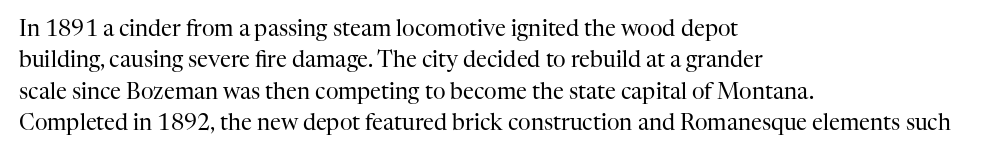
Q: Is the text bold? A: No.
Q: Is the text italic (slanted)? A: No, it is upright.
Q: Is the text underlined? A: No.
Q: How is the paragraph aligned? A: Left-aligned.
Q: Is the spacing between letters normal or unusually wide? A: Normal.
Q: Is the spacing between lines tight, normal or loose? A: Normal.
